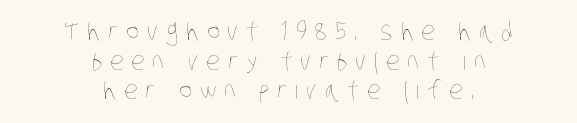
The image shows 25 px text type; set centered, line spacing 1.19x, unusually wide letter spacing (+0.31 em), not underlined.
